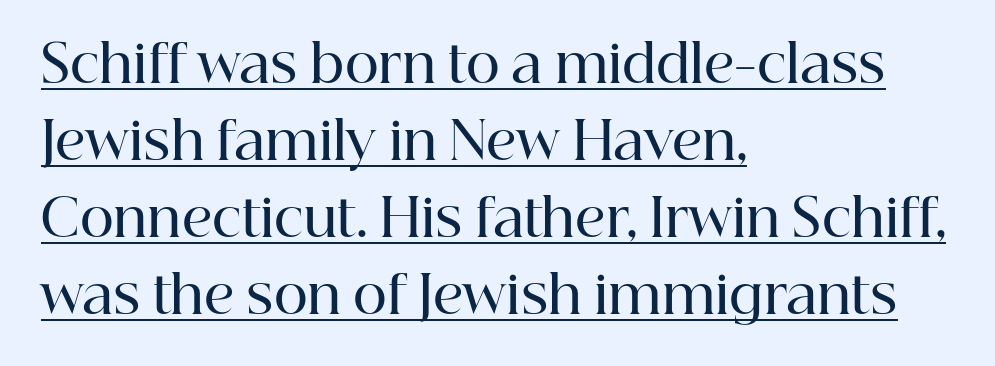
The letters advance in unequal steps, a hallmark of proportional type. Semibold letterforms, between regular and bold. Caption: lettering with a line underneath. Does the leading feel generous? No, just average. Words appear dense and cohesive because spacing is normal. The lines are quadded left.
